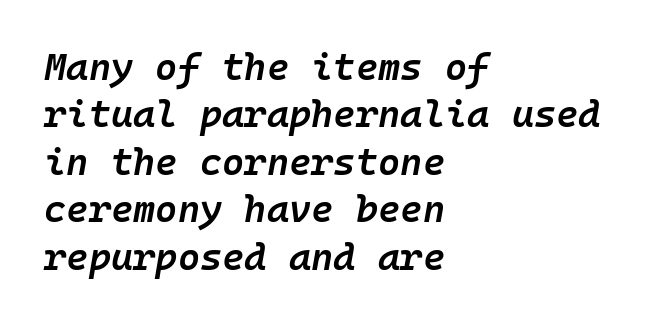
The image shows 38 px semibold type, italic (leaning right), monospaced; set left-aligned, normal line spacing (1.25x), normal letter spacing, not underlined; low stroke contrast and a medium x-height.
